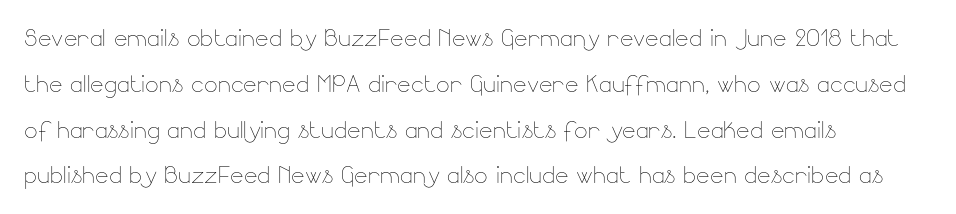
The image shows 32 px thin type, upright; set left-aligned, normal line spacing (1.43x), normal letter spacing, not underlined; low stroke contrast and a small x-height.
